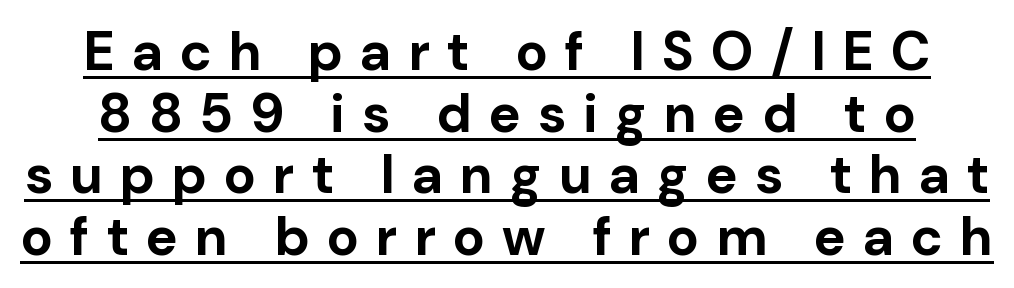
There is plenty of visible air inserted between adjacent glyphs. Think of a printed novel: that variable character pitch is what you see here. Posture: vertical. Plenty of ink on the page — the face is bold. Whoever set this chose condensed vertical rhythm over breathing room. A typographer would call this underscored text.
